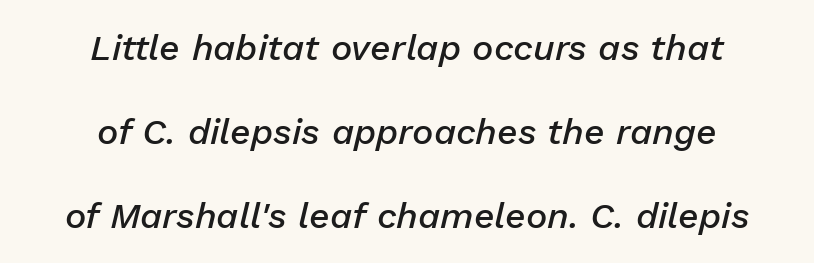
{"italic": "yes", "lean": "right", "slant_degrees": 13, "bold": "semi", "weight": "semibold", "width": "normal", "stroke_contrast": "low", "x_height": "medium", "monospaced": "no", "underline": "no", "align": "center", "line_spacing": "loose", "line_spacing_ratio": 2.33, "letter_spacing": "normal", "letter_spacing_em": 0.0, "glyph_px": 36}
